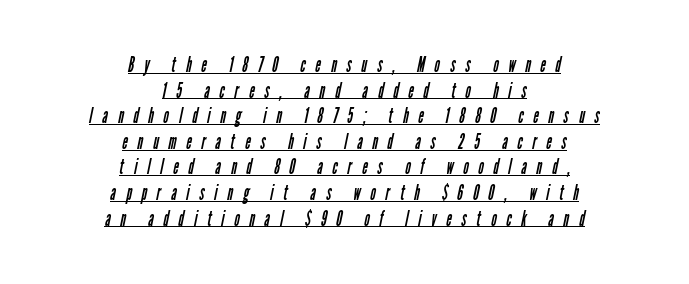
Q: Is the text bold? A: No.
Q: Is the text underlined? A: Yes.
Q: How is the paragraph aligned? A: Centered.
Q: Is the spacing between letters normal or unusually wide? A: Unusually wide.
